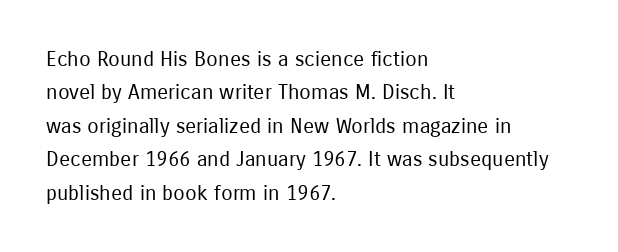
{"italic": "no", "bold": "no", "underline": "no", "align": "left", "line_spacing": "normal", "line_spacing_ratio": 1.59, "letter_spacing": "normal", "letter_spacing_em": 0.0, "glyph_px": 21}
